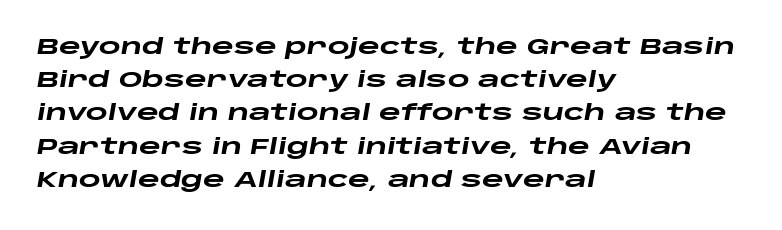
Q: Is the text bold? A: Yes.
Q: Is the text italic (slanted)? A: Yes, it leans right by about 10 degrees.
Q: Is the text underlined? A: No.
Q: How is the paragraph aligned? A: Left-aligned.
Q: Is the spacing between letters normal or unusually wide? A: Normal.
Q: Is the spacing between lines tight, normal or loose? A: Normal.
